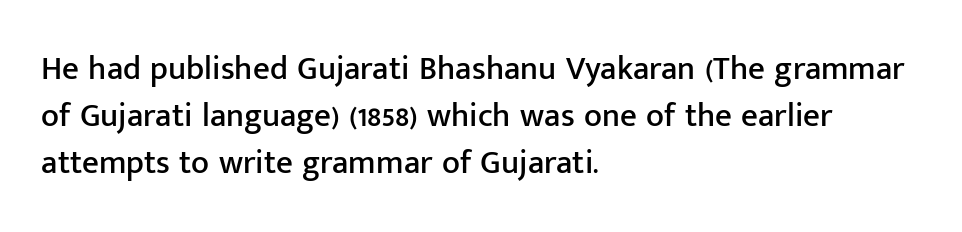
{"serif": "no", "italic": "no", "width": "normal", "stroke_contrast": "low", "x_height": "medium", "monospaced": "no", "underline": "no", "align": "left", "line_spacing": "normal", "line_spacing_ratio": 1.42, "letter_spacing": "normal", "letter_spacing_em": 0.0, "glyph_px": 33}
